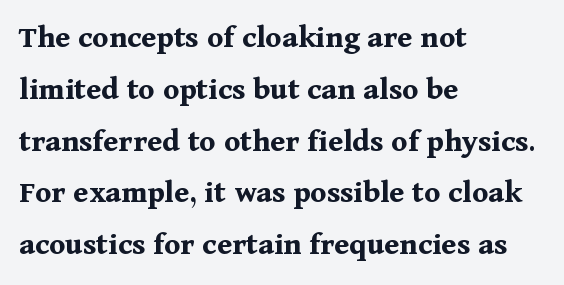
{"serif": "yes", "italic": "no", "bold": "yes", "weight": "bold", "width": "normal", "stroke_contrast": "medium", "x_height": "medium", "monospaced": "no", "underline": "no", "align": "left", "line_spacing": "normal", "line_spacing_ratio": 1.57, "letter_spacing": "normal", "letter_spacing_em": 0.0, "glyph_px": 33}
